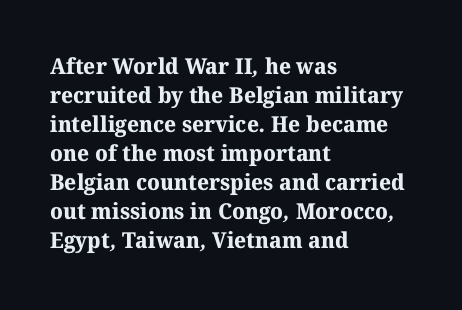
Q: Is the text bold? A: Yes.
Q: Is the text underlined? A: No.
Q: How is the paragraph aligned? A: Left-aligned.
Q: Is the spacing between letters normal or unusually wide? A: Normal.
Q: Is the spacing between lines tight, normal or loose? A: Normal.
